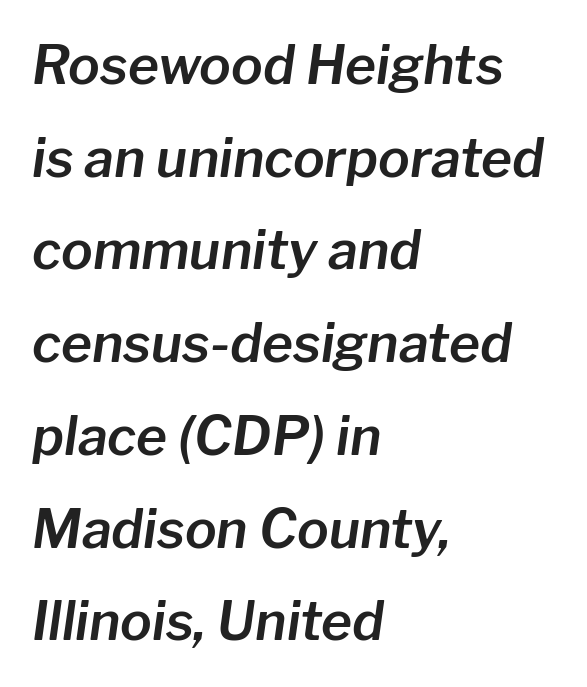
Q: Is the text italic (slanted)? A: Yes, it leans right by about 8 degrees.
Q: Is the text underlined? A: No.
Q: How is the paragraph aligned? A: Left-aligned.
Q: Is the spacing between letters normal or unusually wide? A: Normal.
Q: Width (condensed, normal, or wide)? A: Normal.
Q: Stroke contrast? A: Low.
Q: x-height? A: Medium.
Q: Monospaced? A: No.
